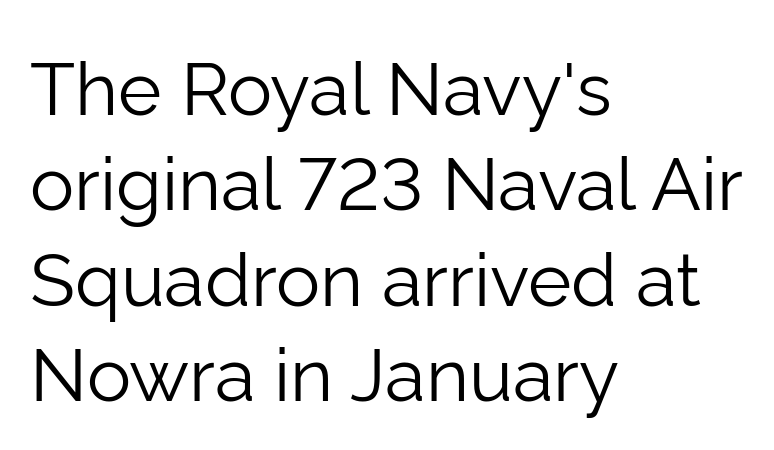
Weight class: somewhere from thin through regular. Quick note: not italic, upright. One glance says typical: line gaps are just what's usual. Tracking here is standard; glyphs follow each other at the usual distance. Letterform terminals end flat and unadorned throughout the passage.
